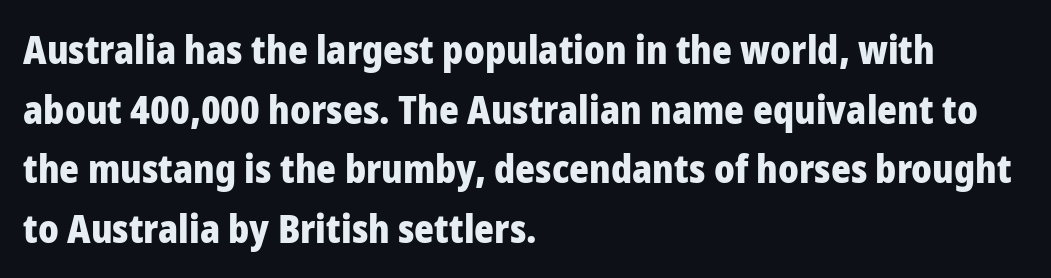
The image shows 38 px heavy sans-serif type, upright; set left-aligned, normal line spacing (1.57x), normal letter spacing, not underlined; low stroke contrast and a medium x-height.
